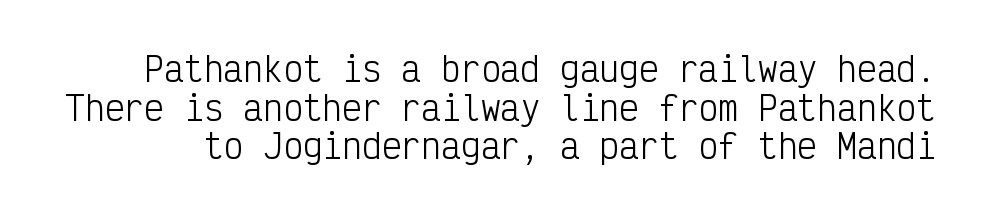
{"serif": "no", "italic": "no", "bold": "no", "weight": "light", "width": "condensed", "stroke_contrast": "low", "x_height": "medium", "monospaced": "yes", "underline": "no", "line_spacing_ratio": 1.17, "letter_spacing": "normal", "letter_spacing_em": 0.0, "glyph_px": 33}
